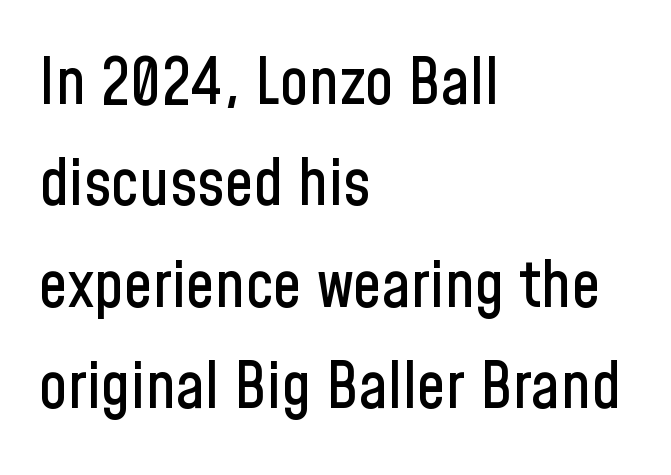
The image shows 65 px condensed sans-serif type, upright; set left-aligned, normal line spacing (1.56x), normal letter spacing, not underlined; low stroke contrast and a medium x-height.
